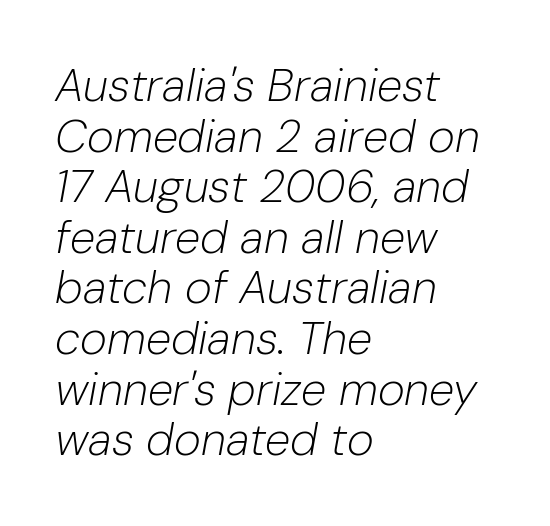
Q: Is the text bold? A: No.
Q: Is the text italic (slanted)? A: Yes, it leans right by about 10 degrees.
Q: Is the text underlined? A: No.
Q: How is the paragraph aligned? A: Left-aligned.
Q: Is the spacing between letters normal or unusually wide? A: Normal.
Q: Is the spacing between lines tight, normal or loose? A: Tight.
Q: Width (condensed, normal, or wide)? A: Normal.
Q: Stroke contrast? A: Low.
Q: x-height? A: Medium.
Q: Monospaced? A: No.
